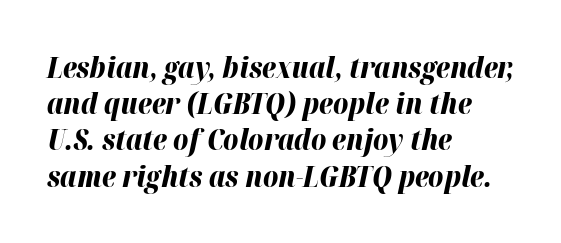
{"italic": "yes", "lean": "right", "slant_degrees": 12, "bold": "yes", "weight": "bold", "width": "normal", "stroke_contrast": "high", "x_height": "medium", "monospaced": "no", "underline": "no", "align": "left", "line_spacing": "normal", "line_spacing_ratio": 1.25, "letter_spacing": "normal", "letter_spacing_em": 0.0, "glyph_px": 29}
